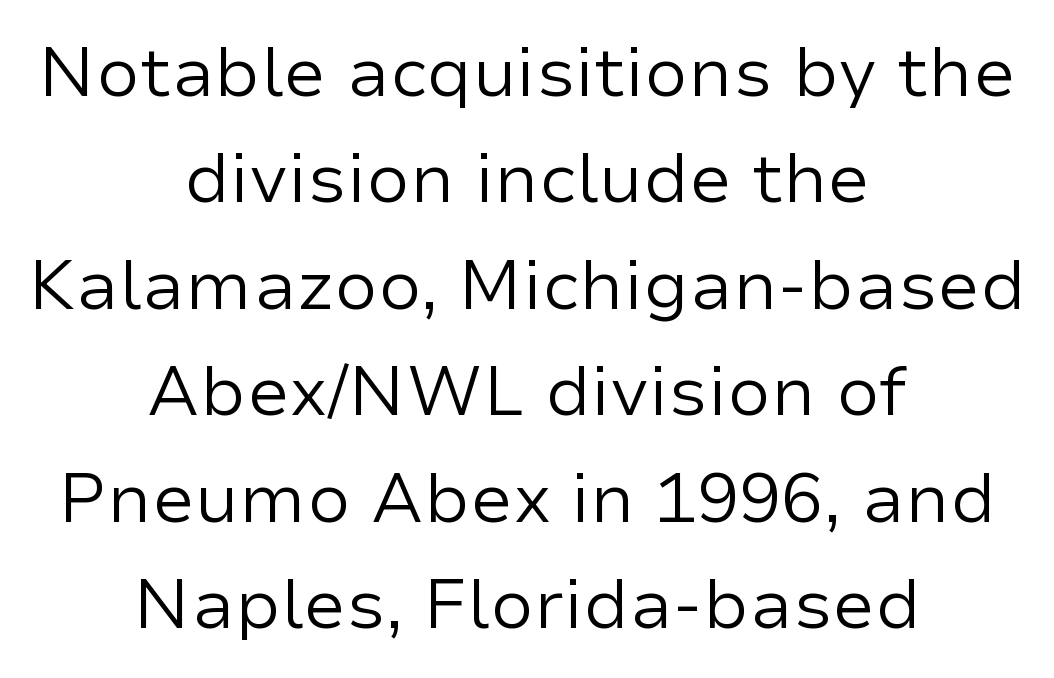
Q: Is the text bold? A: No.
Q: Is the text italic (slanted)? A: No, it is upright.
Q: Is the typeface a serif or a sans-serif typeface? A: Sans-serif.
Q: Is the text underlined? A: No.
Q: How is the paragraph aligned? A: Centered.
Q: Is the spacing between letters normal or unusually wide? A: Normal.
Q: Is the spacing between lines tight, normal or loose? A: Normal.
Q: Width (condensed, normal, or wide)? A: Normal.
Q: Stroke contrast? A: Low.
Q: x-height? A: Medium.
Q: Monospaced? A: No.
